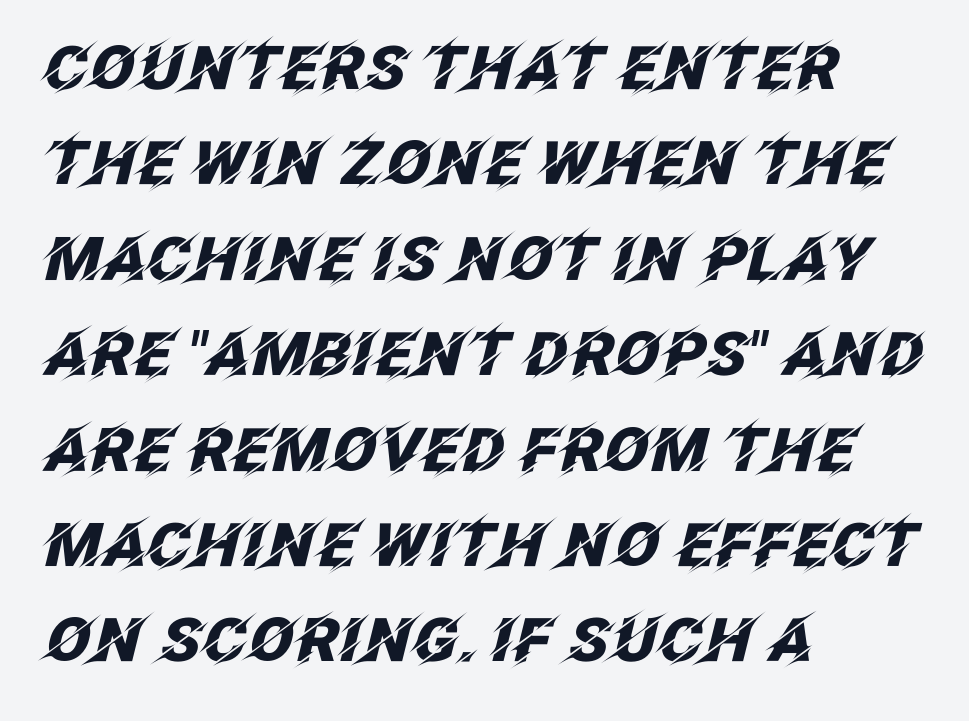
Strong, thick strokes mark this as bold type. Beneath every word, the page is bare. Style check: oblique. Each word holds together tightly as a unit, with standard inter-letter gaps. Summary of vertical rhythm: regular, with standard interline spacing. Here the designer chose a conventional face with non-uniform glyph widths.
